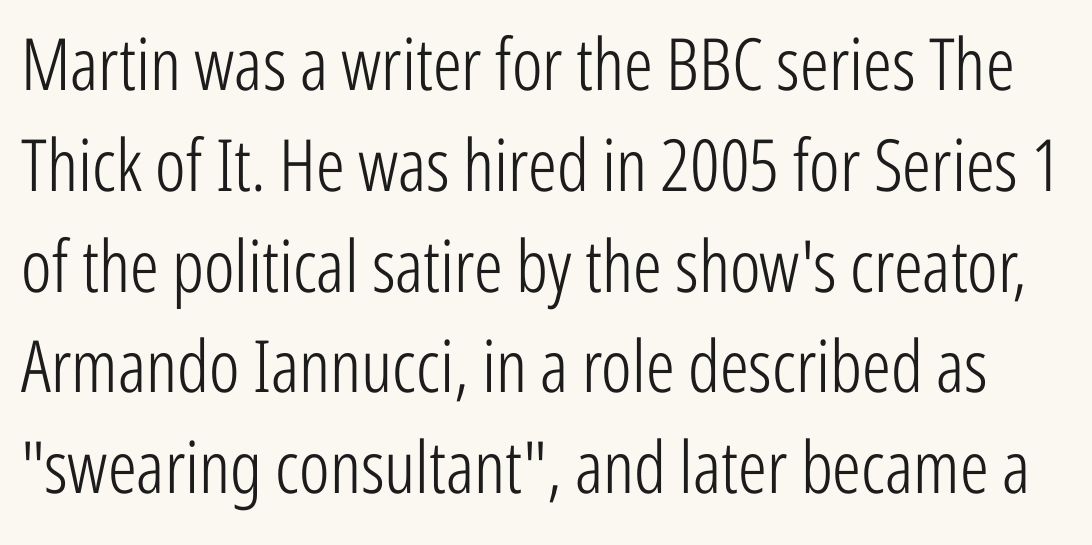
{"serif": "no", "italic": "no", "bold": "no", "weight": "light", "width": "condensed", "stroke_contrast": "low", "x_height": "medium", "monospaced": "no", "underline": "no", "line_spacing": "normal", "line_spacing_ratio": 1.4, "letter_spacing": "normal", "letter_spacing_em": 0.0, "glyph_px": 72}
